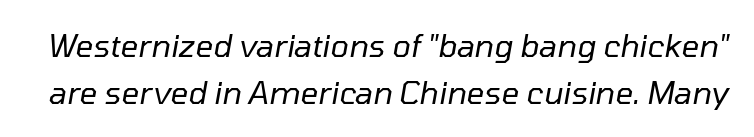
These lines are rendered in a variable-pitch font. Compared with a typical body face, this is equally light or lighter still. Italic? Definitely — the glyphs are oblique. This sample keeps an unexceptional amount of space between lines. Honestly, the letter spacing is just normal — you wouldn't notice it.
